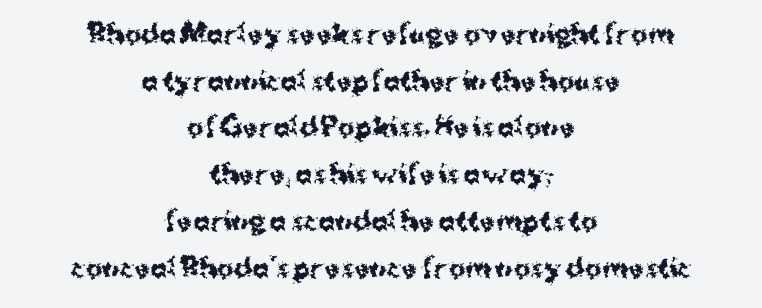
Reading down the block, each line starts at a different indent, mirrored at its end. The letters stand straight up with perfectly vertical stems. Has an underline been added? It has not. The face used here has the dense, thick strokes of a bold.
